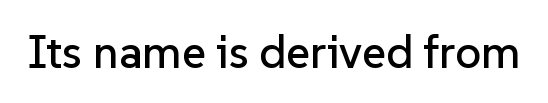
Nope, not italic — everything's standing straight. There is no visible air inserted between adjacent glyphs. A typesetter would label this face a sans. This rendering features lettering with no underline.
